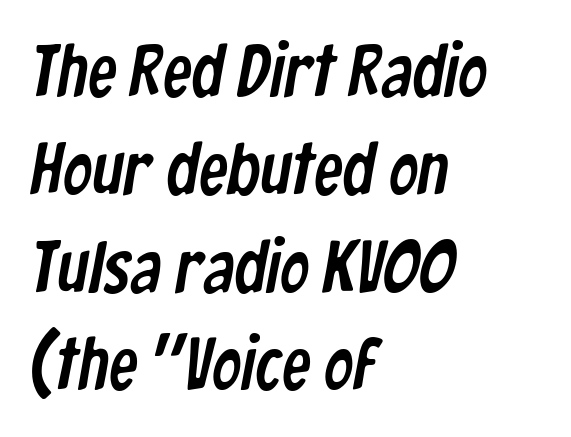
Q: Is the typeface a serif or a sans-serif typeface? A: Sans-serif.
Q: Is the text underlined? A: No.
Q: How is the paragraph aligned? A: Left-aligned.
Q: Is the spacing between letters normal or unusually wide? A: Normal.
Q: Is the spacing between lines tight, normal or loose? A: Normal.
Q: Width (condensed, normal, or wide)? A: Condensed.
Q: Stroke contrast? A: Low.
Q: x-height? A: Medium.
Q: Monospaced? A: No.
